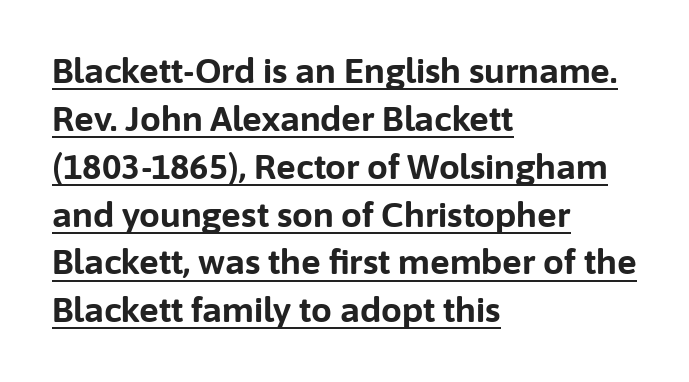
{"serif": "no", "italic": "no", "bold": "yes", "weight": "bold", "width": "normal", "stroke_contrast": "low", "x_height": "medium", "monospaced": "no", "underline": "yes", "align": "left", "line_spacing": "normal", "line_spacing_ratio": 1.45, "letter_spacing": "normal", "letter_spacing_em": 0.0, "glyph_px": 33}
